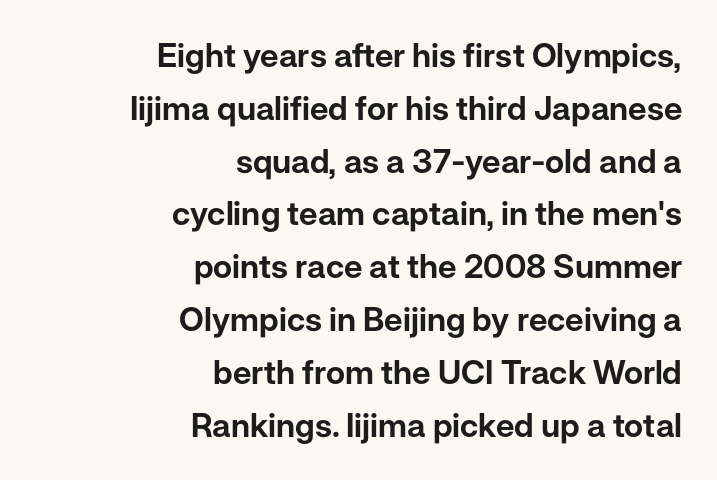
This sample uses a sans-serif face. Spacing between characters is what you'd get straight out of the box. Notice how descenders clear the ascenders below comfortably — that's standard leading. The passage shown is typed in a proportional face where columns would drift.
